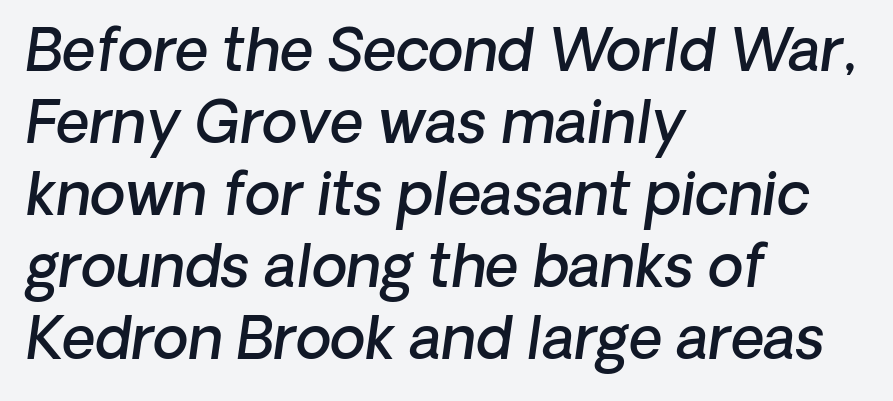
The font family rendered here belongs to the sans-serif group. Set as a demibold, roughly 600 on the weight scale. Alignment: flush left. The face used here is proportionally spaced, like ordinary book or web type.
